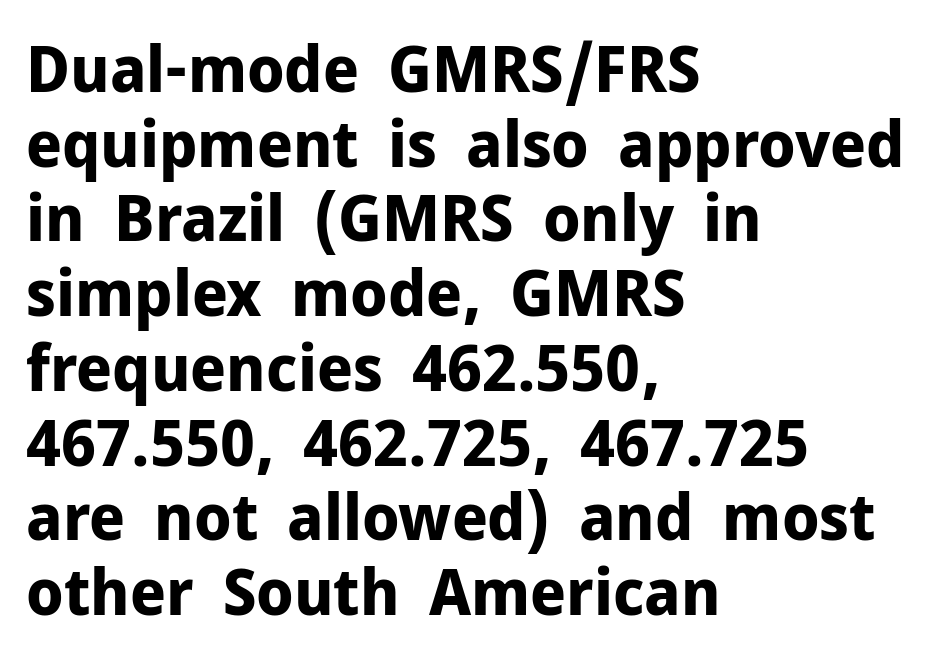
{"serif": "no", "italic": "no", "bold": "yes", "weight": "bold", "width": "normal", "stroke_contrast": "low", "x_height": "medium", "monospaced": "no", "underline": "no", "align": "left", "line_spacing": "tight", "line_spacing_ratio": 1.15, "letter_spacing": "normal", "letter_spacing_em": 0.0, "glyph_px": 65}
